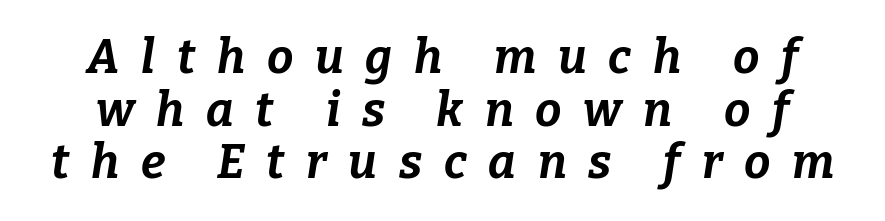
The image shows 47 px bold type, italic (leaning right); set tight line spacing (1.12x), unusually wide letter spacing (+0.46 em), not underlined; low stroke contrast and a medium x-height.
